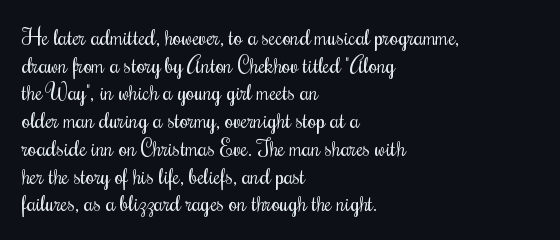
Q: Is the text bold? A: No.
Q: Is the text italic (slanted)? A: Yes.
Q: Is the text underlined? A: No.
Q: How is the paragraph aligned? A: Left-aligned.
Q: Is the spacing between letters normal or unusually wide? A: Normal.
Q: Is the spacing between lines tight, normal or loose? A: Normal.
